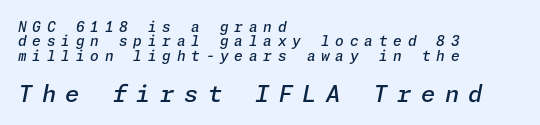
The image shows 23 px text type, italic (leaning right); set left-aligned, tight line spacing (1.03x), unusually wide letter spacing (+0.41 em), not underlined; the second (bottom) block is 1.64x larger.
